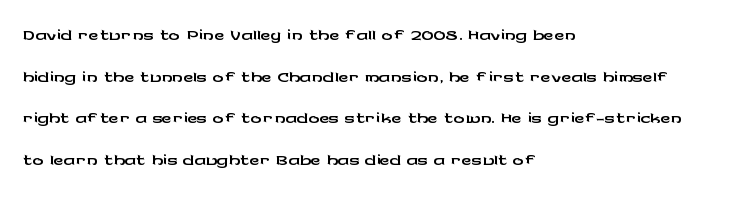
Q: Is the text italic (slanted)? A: No, it is upright.
Q: Is the typeface a serif or a sans-serif typeface? A: Sans-serif.
Q: Is the text underlined? A: No.
Q: How is the paragraph aligned? A: Left-aligned.
Q: Is the spacing between letters normal or unusually wide? A: Normal.
Q: Is the spacing between lines tight, normal or loose? A: Normal.
Q: Width (condensed, normal, or wide)? A: Wide.
Q: Stroke contrast? A: Low.
Q: x-height? A: Medium.
Q: Monospaced? A: No.
